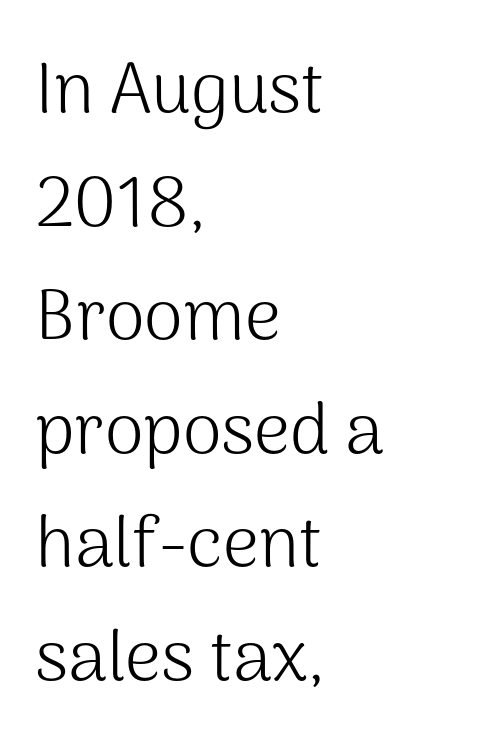
This rendering uses left alignment, leaving the right contour irregular. Plain, unruled lines of type. If you measured baseline to baseline, you'd find a middling distance. These lines keep a tight, regular rhythm from letter to letter. Varying glyph widths throughout — classic text-font behaviour. Observe the absence of serifs on each vertical stroke in this sample.
